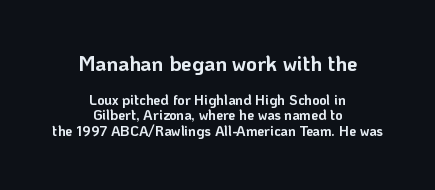
{"italic": "no", "bold": "yes", "underline": "no", "align": "center", "line_spacing": "tight", "line_spacing_ratio": 1.13, "letter_spacing": "normal", "letter_spacing_em": 0.0, "larger_block": "first", "size_ratio": 1.5, "glyph_px": 21}
